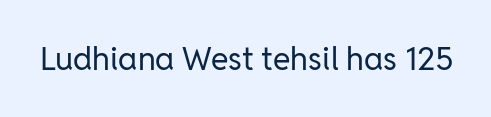
{"serif": "no", "italic": "no", "bold": "no", "weight": "regular", "width": "normal", "stroke_contrast": "low", "x_height": "medium", "monospaced": "no", "underline": "no", "letter_spacing": "normal", "letter_spacing_em": 0.0, "glyph_px": 32}
